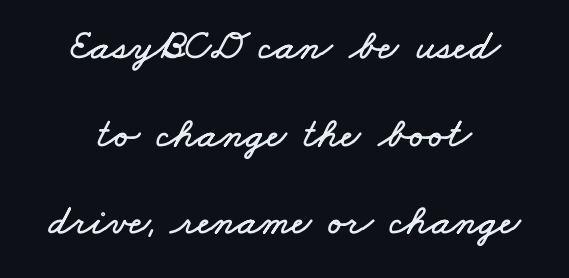
{"width": "wide", "stroke_contrast": "low", "x_height": "small", "monospaced": "no", "underline": "no", "align": "center", "line_spacing": "loose", "line_spacing_ratio": 2.04, "letter_spacing": "normal", "letter_spacing_em": 0.0, "glyph_px": 43}
